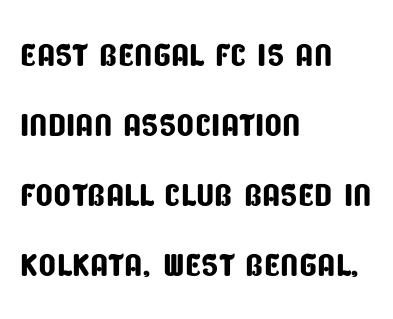
Q: Is the typeface a serif or a sans-serif typeface? A: Sans-serif.
Q: Is the text underlined? A: No.
Q: How is the paragraph aligned? A: Left-aligned.
Q: Is the spacing between letters normal or unusually wide? A: Normal.
Q: Is the spacing between lines tight, normal or loose? A: Normal.
Q: Width (condensed, normal, or wide)? A: Condensed.
Q: Stroke contrast? A: Low.
Q: x-height? A: Large.
Q: Monospaced? A: No.
